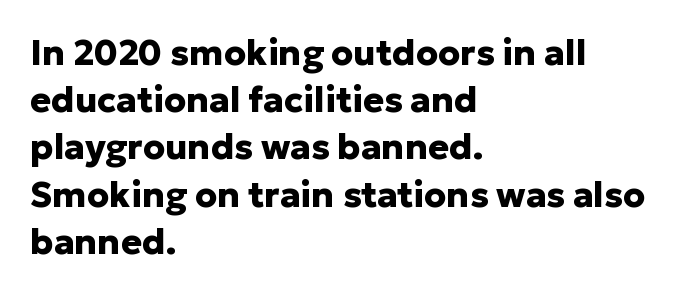
The image shows 35 px heavy sans-serif type, upright; set left-aligned, normal line spacing (1.35x), normal letter spacing, not underlined; low stroke contrast and a medium x-height.
